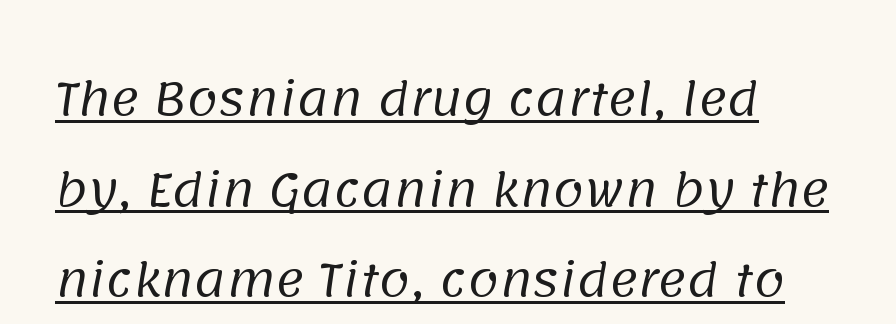
{"serif": "no", "bold": "no", "weight": "regular", "width": "normal", "stroke_contrast": "low", "x_height": "large", "monospaced": "no", "underline": "yes", "align": "left", "line_spacing": "loose", "line_spacing_ratio": 2.06, "letter_spacing": "normal", "letter_spacing_em": 0.0, "glyph_px": 44}
